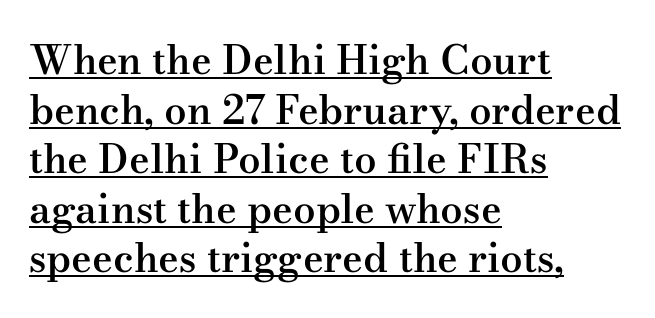
Q: Is the text bold? A: Semi-bold.
Q: Is the text italic (slanted)? A: No, it is upright.
Q: Is the typeface a serif or a sans-serif typeface? A: Serif.
Q: Is the text underlined? A: Yes.
Q: How is the paragraph aligned? A: Left-aligned.
Q: Is the spacing between letters normal or unusually wide? A: Normal.
Q: Width (condensed, normal, or wide)? A: Wide.
Q: Stroke contrast? A: Medium.
Q: x-height? A: Small.
Q: Monospaced? A: No.
